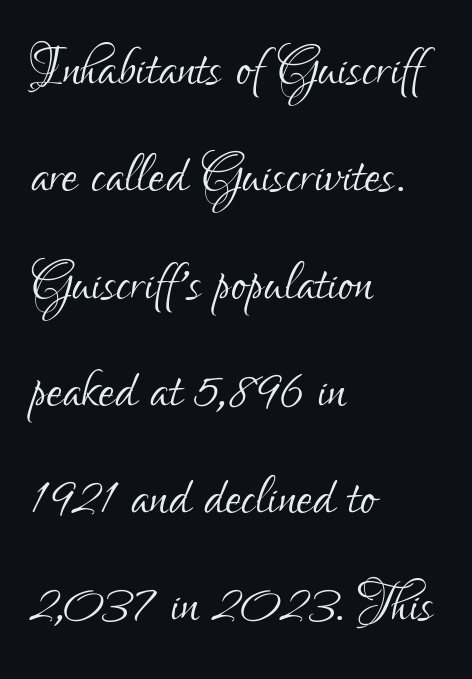
Is this a fixed-width face? No — the glyphs have proportional, varying widths. The specimen omits any rule beneath the text block's lines. In terms of letterspacing, this is plain default setting.
